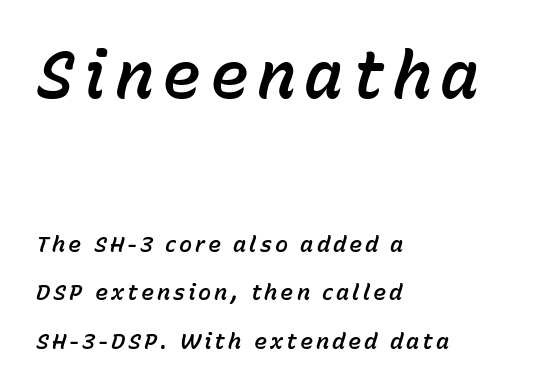
{"italic": "yes", "lean": "right", "slant_degrees": 15, "width": "normal", "stroke_contrast": "low", "x_height": "medium", "monospaced": "no", "underline": "no", "align": "left", "line_spacing": "loose", "line_spacing_ratio": 2.2, "larger_block": "first", "size_ratio": 2.95, "glyph_px": 65}
